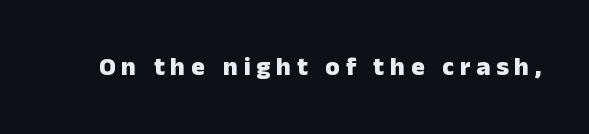
Q: Is the text bold? A: Yes.
Q: Is the text italic (slanted)? A: No, it is upright.
Q: Is the text underlined? A: No.
Q: Is the spacing between letters normal or unusually wide? A: Unusually wide.
